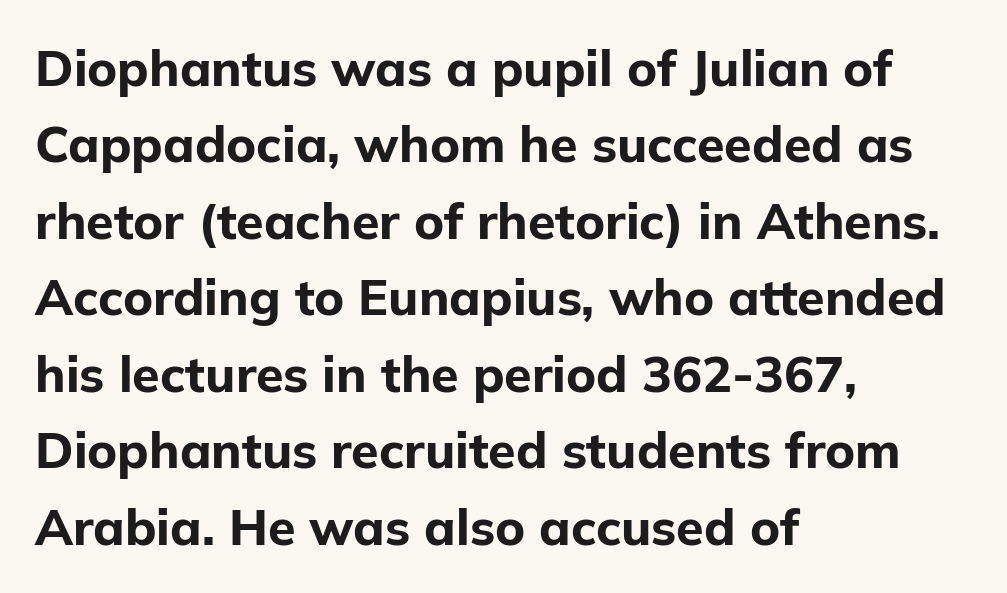
The image shows 50 px bold sans-serif type, upright; set left-aligned, normal line spacing (1.53x), normal letter spacing, not underlined; low stroke contrast and a medium x-height.
